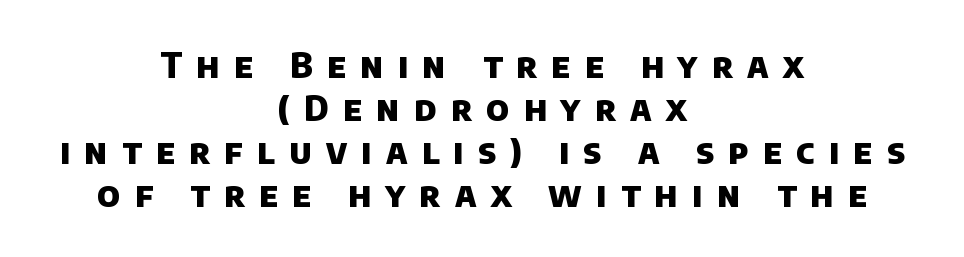
{"serif": "no", "bold": "yes", "weight": "heavy", "width": "normal", "stroke_contrast": "low", "x_height": "large", "monospaced": "no", "underline": "no", "align": "center", "line_spacing_ratio": 1.23, "letter_spacing": "wide", "letter_spacing_em": 0.41, "glyph_px": 35}
